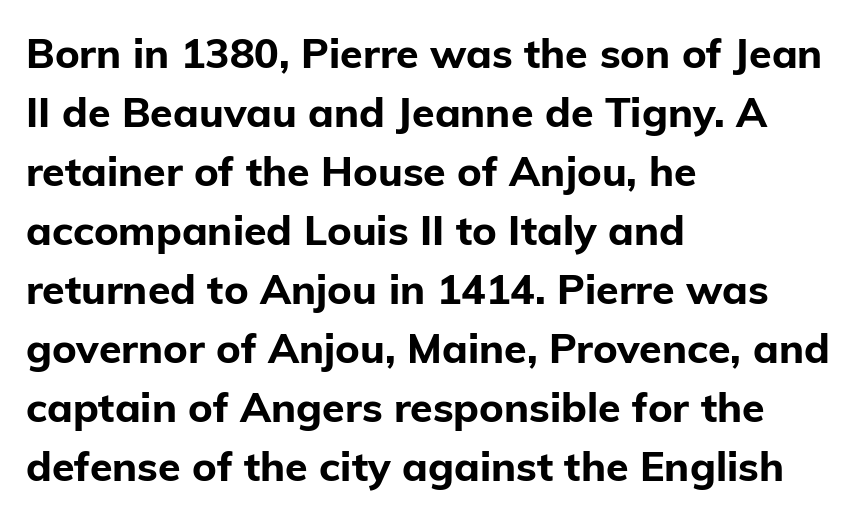
Students, this is bold: see how much ink each stroke carries. The space between consecutive lines is moderate. Style check: upright. Does the copy run flush right? No — it runs flush left. The gaps between neighbouring characters are ordinary and unremarkable. Nope, no serifs anywhere on these letters.
